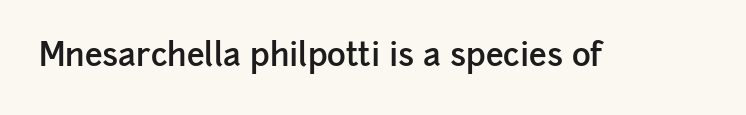
{"serif": "no", "italic": "no", "bold": "semi", "weight": "semibold", "width": "normal", "stroke_contrast": "low", "x_height": "medium", "monospaced": "no", "underline": "no", "letter_spacing": "normal", "letter_spacing_em": 0.0, "glyph_px": 32}
